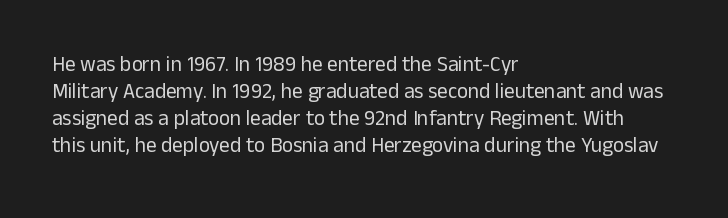
{"italic": "no", "bold": "no", "underline": "no", "align": "left", "line_spacing": "normal", "line_spacing_ratio": 1.29, "letter_spacing": "normal", "letter_spacing_em": 0.0, "glyph_px": 21}
